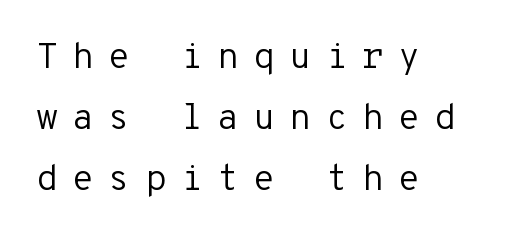
{"serif": "no", "italic": "no", "bold": "no", "weight": "regular", "width": "normal", "stroke_contrast": "low", "x_height": "medium", "monospaced": "yes", "underline": "no", "align": "left", "line_spacing": "normal", "line_spacing_ratio": 1.7, "letter_spacing": "wide", "letter_spacing_em": 0.39, "glyph_px": 36}
